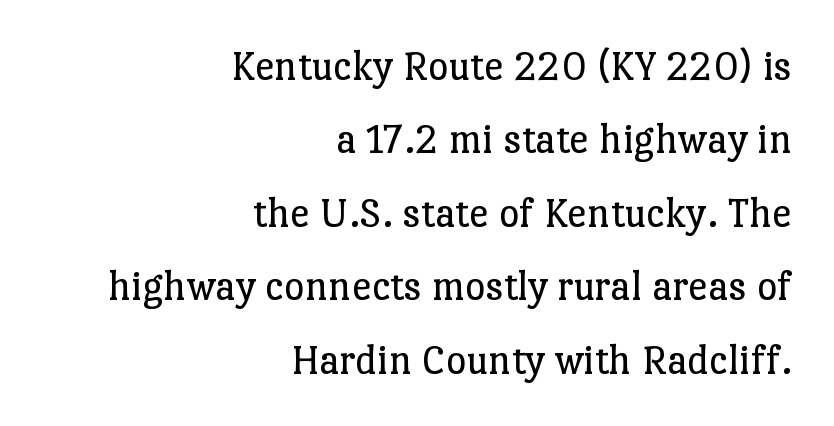
Q: Is the text bold? A: No.
Q: Is the text italic (slanted)? A: No, it is upright.
Q: Is the typeface a serif or a sans-serif typeface? A: Serif.
Q: Is the text underlined? A: No.
Q: How is the paragraph aligned? A: Right-aligned.
Q: Is the spacing between letters normal or unusually wide? A: Normal.
Q: Is the spacing between lines tight, normal or loose? A: Normal.
Q: Width (condensed, normal, or wide)? A: Normal.
Q: Stroke contrast? A: Low.
Q: x-height? A: Medium.
Q: Monospaced? A: No.
